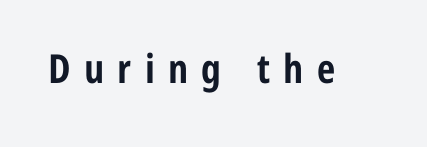
{"serif": "no", "italic": "no", "bold": "yes", "weight": "bold", "width": "condensed", "stroke_contrast": "low", "x_height": "medium", "monospaced": "no", "underline": "no", "letter_spacing": "wide", "letter_spacing_em": 0.33, "glyph_px": 40}
